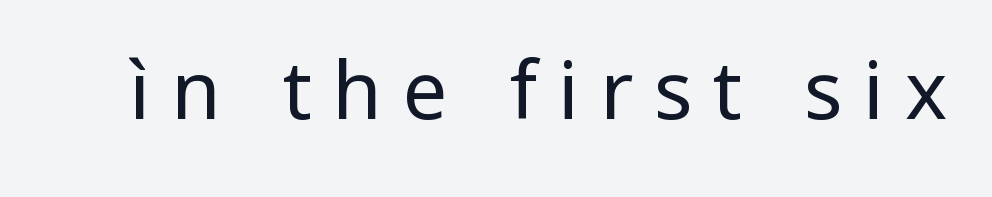
Q: Is the text bold? A: No.
Q: Is the text italic (slanted)? A: No, it is upright.
Q: Is the typeface a serif or a sans-serif typeface? A: Sans-serif.
Q: Is the text underlined? A: No.
Q: Is the spacing between letters normal or unusually wide? A: Unusually wide.
Q: Width (condensed, normal, or wide)? A: Normal.
Q: Stroke contrast? A: Low.
Q: x-height? A: Medium.
Q: Monospaced? A: No.
